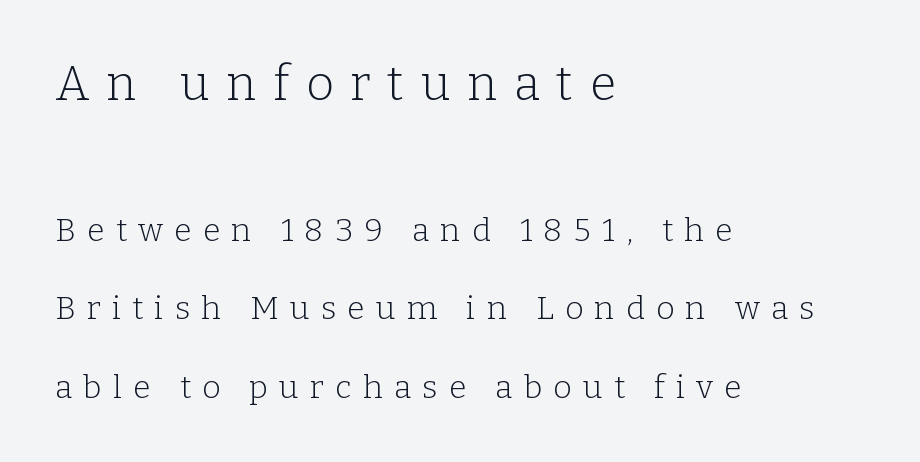
{"serif": "yes", "italic": "no", "bold": "no", "weight": "light", "width": "normal", "stroke_contrast": "low", "x_height": "medium", "monospaced": "no", "underline": "no", "align": "left", "line_spacing": "loose", "line_spacing_ratio": 2.45, "letter_spacing": "wide", "letter_spacing_em": 0.35, "larger_block": "first", "size_ratio": 1.5, "glyph_px": 48}
